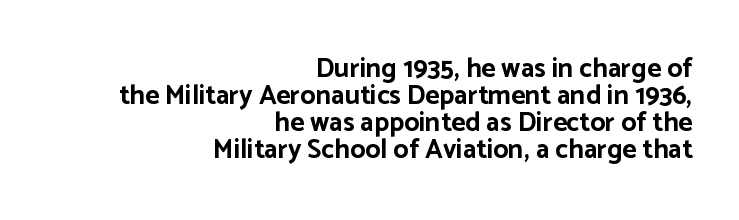
{"italic": "no", "bold": "yes", "underline": "no", "align": "right", "line_spacing": "tight", "line_spacing_ratio": 1.0, "letter_spacing": "normal", "letter_spacing_em": 0.0, "glyph_px": 27}
